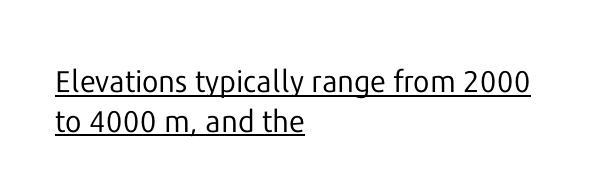
Q: Is the text bold? A: No.
Q: Is the text italic (slanted)? A: No, it is upright.
Q: Is the typeface a serif or a sans-serif typeface? A: Sans-serif.
Q: Is the text underlined? A: Yes.
Q: How is the paragraph aligned? A: Left-aligned.
Q: Is the spacing between letters normal or unusually wide? A: Normal.
Q: Is the spacing between lines tight, normal or loose? A: Normal.
Q: Width (condensed, normal, or wide)? A: Normal.
Q: Stroke contrast? A: Low.
Q: x-height? A: Medium.
Q: Monospaced? A: No.
